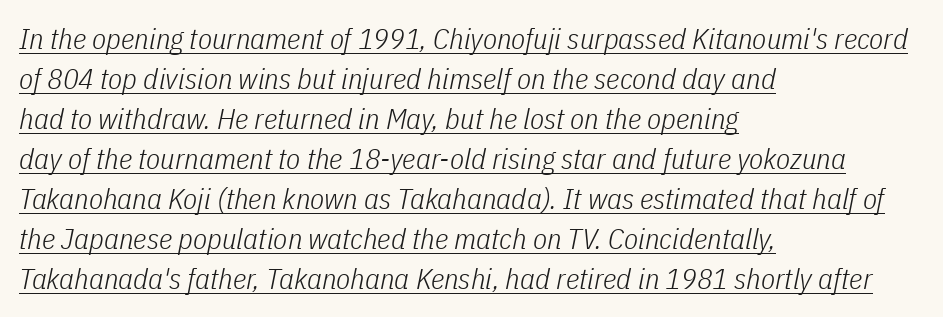
This sample has the flowing, uneven cadence of proportional lettering. Compared with undecorated copy, this sample adds a rule below the words. This reads as an unemphasized weight, regular at the heaviest. The text carries the slant typical of an italic or oblique font. This block has exactly the height ordinary leading produces.
